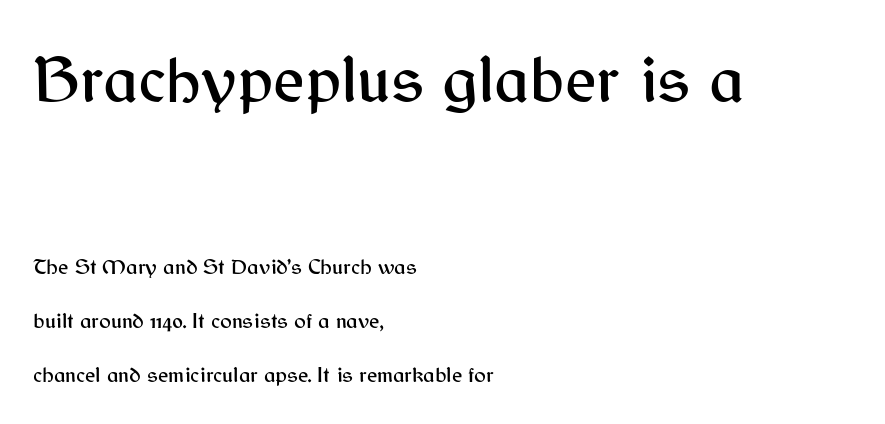
You could not count columns in this text — the font is proportionally spaced. This is roman type, the default non-slanted kind. The face used here appears at its bigger size in the upper chunk. Each word holds together tightly as a unit, with standard inter-letter gaps. The passage shown is not underscored anywhere. I'd call this a sans setting — the letters go barefoot.
